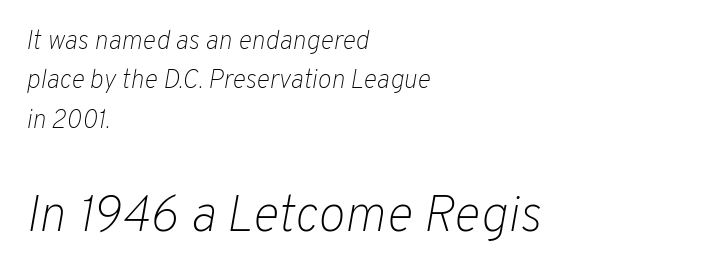
Q: Is the text bold? A: No.
Q: Is the text italic (slanted)? A: Yes, it leans right by about 10 degrees.
Q: Is the text underlined? A: No.
Q: How is the paragraph aligned? A: Left-aligned.
Q: Is the spacing between letters normal or unusually wide? A: Normal.
Q: Is the spacing between lines tight, normal or loose? A: Normal.
Q: Which block of text is set in a larger size, the first (top) or the second (bottom)? A: The second (bottom) one.
Q: Width (condensed, normal, or wide)? A: Normal.
Q: Stroke contrast? A: Low.
Q: x-height? A: Medium.
Q: Monospaced? A: No.
